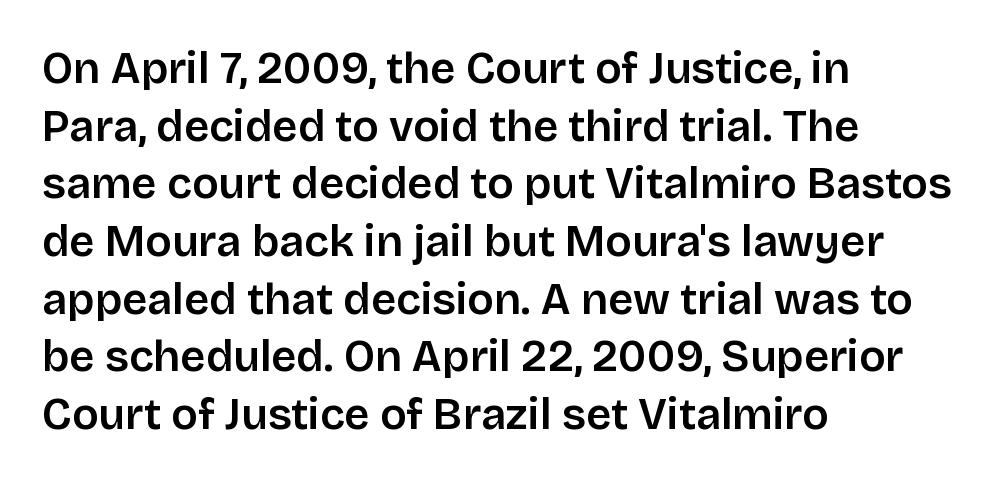
The image shows 44 px sans-serif type, upright; set left-aligned, normal line spacing (1.31x), normal letter spacing, not underlined; low stroke contrast and a large x-height.
